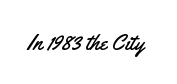
Each word holds together tightly as a unit, with standard inter-letter gaps. The specimen omits any rule beneath the text block's lines.
